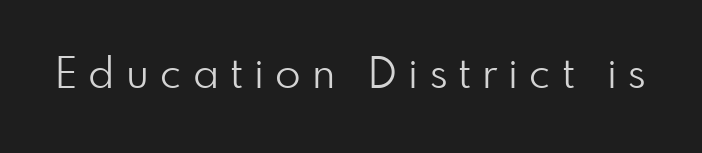
The image shows 42 px light sans-serif type, upright; set unusually wide letter spacing (+0.27 em), not underlined; low stroke contrast and a small x-height.
